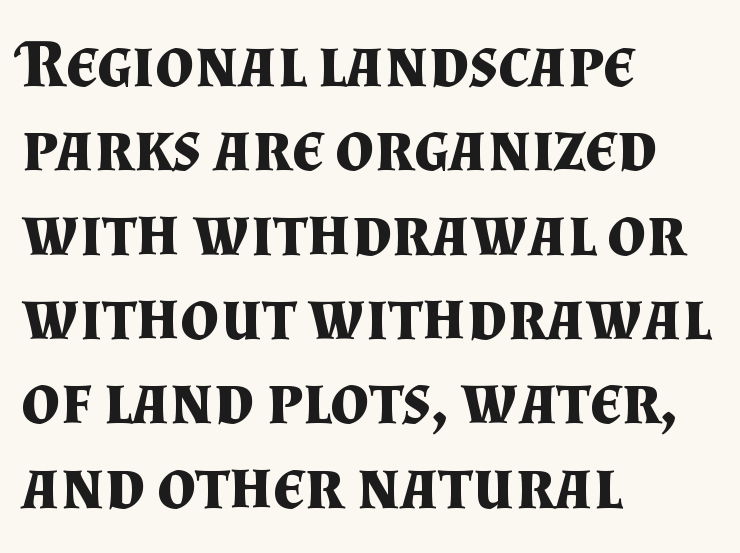
{"serif": "yes", "italic": "no", "bold": "yes", "weight": "bold", "width": "normal", "stroke_contrast": "medium", "x_height": "small", "monospaced": "no", "underline": "no", "align": "left", "line_spacing_ratio": 1.24, "letter_spacing": "normal", "letter_spacing_em": 0.0, "glyph_px": 68}
